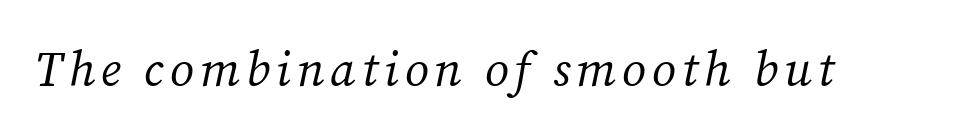
{"serif": "yes", "italic": "yes", "lean": "right", "slant_degrees": 12, "bold": "no", "weight": "regular", "width": "normal", "stroke_contrast": "medium", "x_height": "medium", "monospaced": "no", "underline": "no", "glyph_px": 49}
